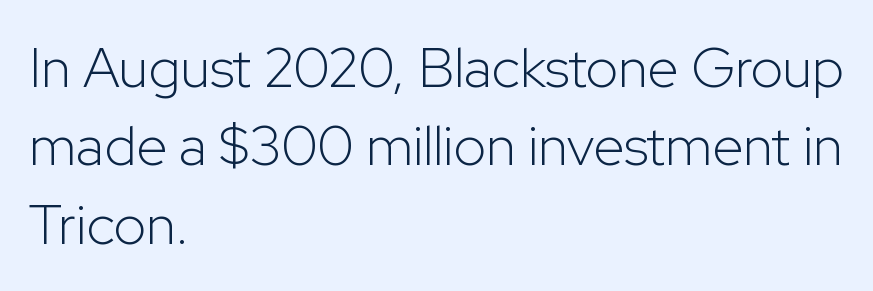
{"serif": "no", "italic": "no", "bold": "no", "weight": "light", "width": "normal", "stroke_contrast": "low", "x_height": "medium", "monospaced": "no", "underline": "no", "align": "left", "line_spacing": "normal", "line_spacing_ratio": 1.4, "letter_spacing": "normal", "letter_spacing_em": 0.0, "glyph_px": 56}
